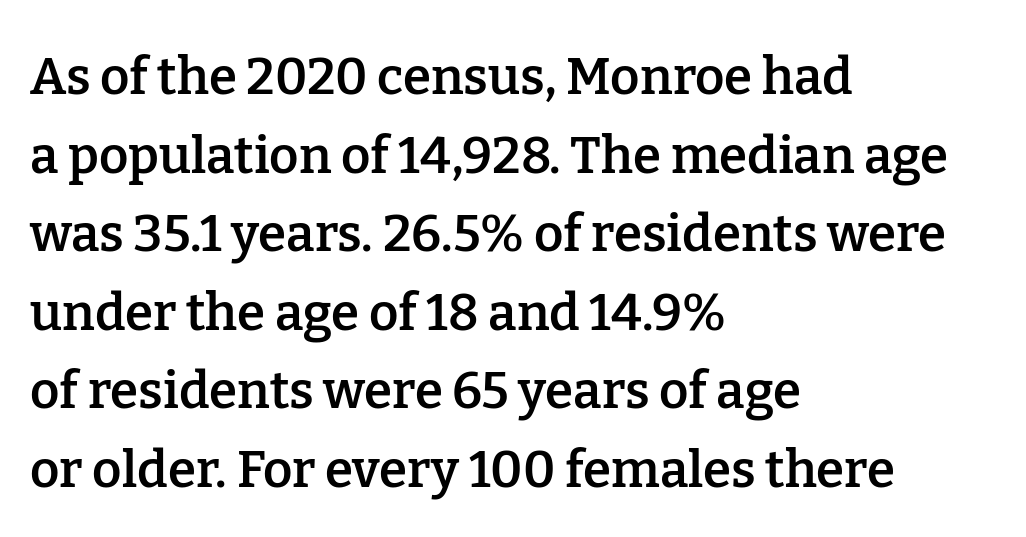
{"serif": "yes", "italic": "no", "bold": "semi", "weight": "semibold", "width": "normal", "stroke_contrast": "low", "x_height": "medium", "monospaced": "no", "underline": "no", "align": "left", "line_spacing": "normal", "line_spacing_ratio": 1.54, "letter_spacing": "normal", "letter_spacing_em": 0.0, "glyph_px": 51}
